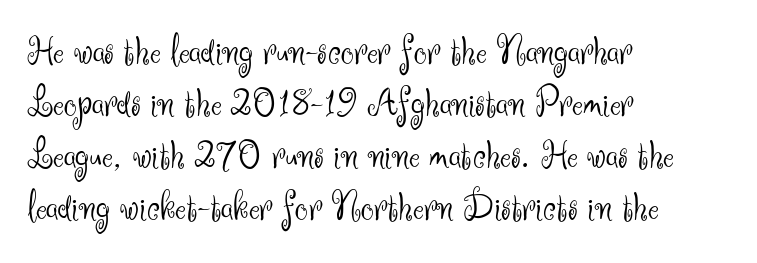
The image shows 41 px light sans-serif type, upright; set left-aligned, normal line spacing (1.27x), normal letter spacing, not underlined; medium stroke contrast and a small x-height.
